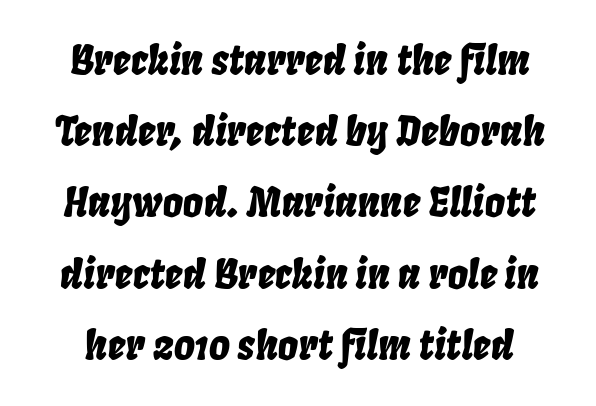
Q: Is the text italic (slanted)? A: Yes, it leans right by about 8 degrees.
Q: Is the text underlined? A: No.
Q: Is the spacing between letters normal or unusually wide? A: Normal.
Q: Width (condensed, normal, or wide)? A: Condensed.
Q: Stroke contrast? A: Low.
Q: x-height? A: Large.
Q: Monospaced? A: No.
